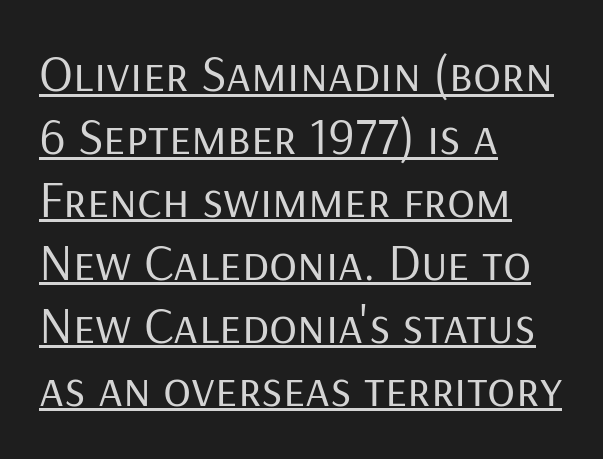
Honestly, the underline is the first thing you notice here. Caption: multi-line text, flush left, ragged right. The typography opts for an upright posture over an oblique one. Proportional: the letters do not fall into vertical columns. Note: no serifs on the glyphs. Tracking value appears to be zero — textbook default spacing.
